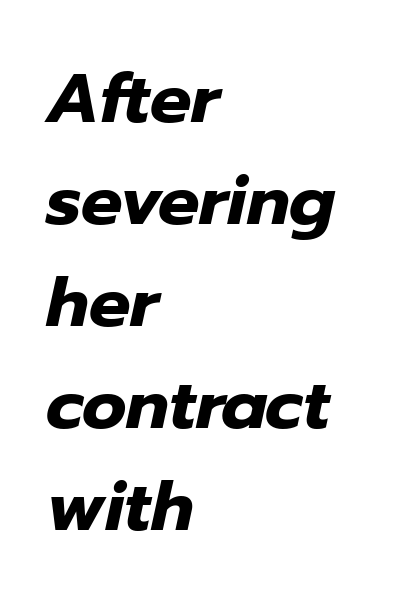
{"italic": "yes", "lean": "right", "slant_degrees": 12, "bold": "yes", "weight": "heavy", "width": "normal", "stroke_contrast": "low", "x_height": "medium", "monospaced": "no", "underline": "no", "align": "left", "line_spacing": "normal", "line_spacing_ratio": 1.48, "letter_spacing": "normal", "letter_spacing_em": 0.0, "glyph_px": 69}
